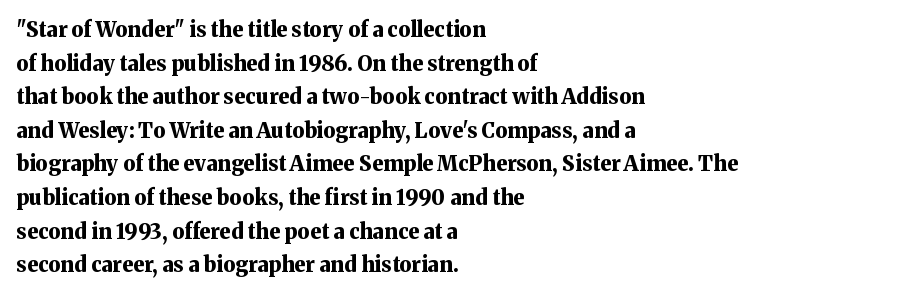
{"italic": "no", "bold": "yes", "underline": "no", "align": "left", "line_spacing": "normal", "line_spacing_ratio": 1.6, "letter_spacing": "normal", "letter_spacing_em": 0.0, "glyph_px": 21}
